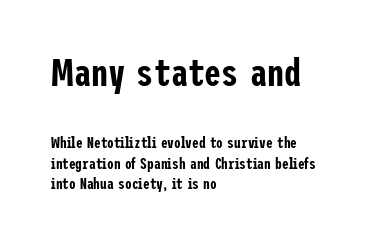
Q: Is the text italic (slanted)? A: No, it is upright.
Q: Is the typeface a serif or a sans-serif typeface? A: Sans-serif.
Q: Is the text underlined? A: No.
Q: How is the paragraph aligned? A: Left-aligned.
Q: Is the spacing between letters normal or unusually wide? A: Normal.
Q: Is the spacing between lines tight, normal or loose? A: Normal.
Q: Which block of text is set in a larger size, the first (top) or the second (bottom)? A: The first (top) one.
Q: Width (condensed, normal, or wide)? A: Condensed.
Q: Stroke contrast? A: Low.
Q: x-height? A: Medium.
